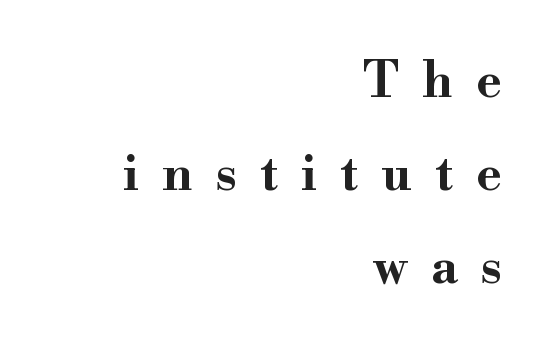
Each line ends at the same right margin while the left side varies. Rendered with straight, roman letterforms. Loose tracking; the words dissolve into strings of separated letters. The glyphs have the mass of a bold cut. The space beneath each line is pristine and unruled. Little horizontal feet cap the strokes, marking this as serif type.
